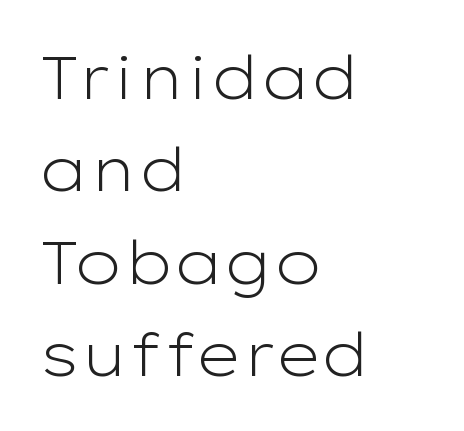
The image shows 60 px light, wide sans-serif type, upright; set left-aligned, normal line spacing (1.54x), normal letter spacing, not underlined; low stroke contrast and a medium x-height.
